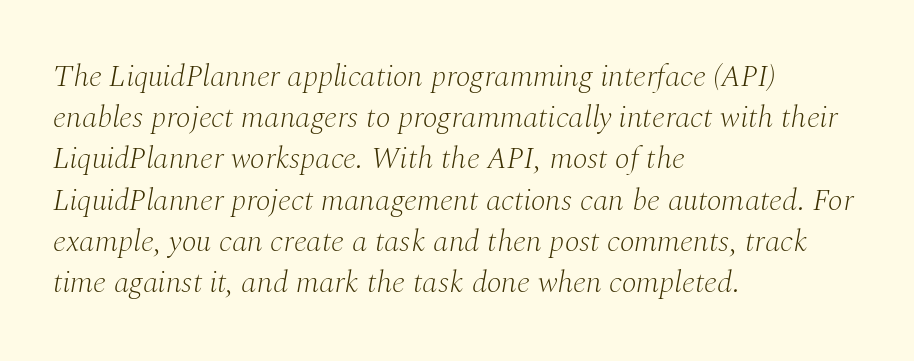
The image shows 31 px light serif type, italic (leaning right); set left-aligned, normal line spacing (1.33x), normal letter spacing, not underlined; medium stroke contrast and a medium x-height.
